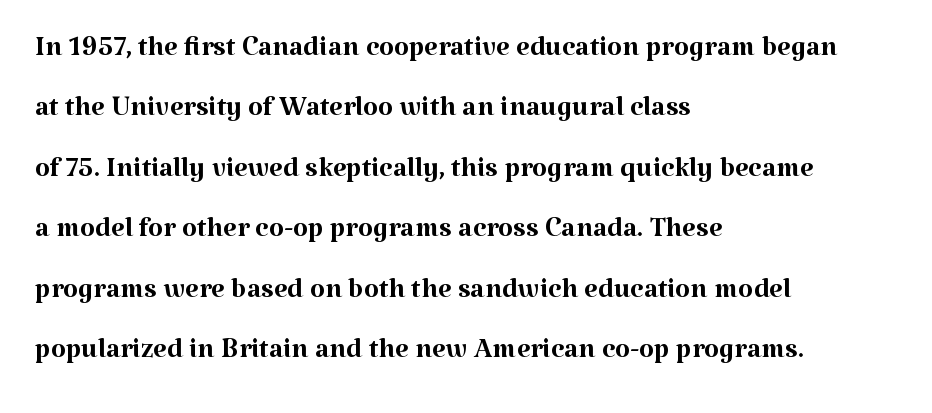
Q: Is the text bold? A: No.
Q: Is the text italic (slanted)? A: No, it is upright.
Q: Is the typeface a serif or a sans-serif typeface? A: Serif.
Q: Is the text underlined? A: No.
Q: How is the paragraph aligned? A: Left-aligned.
Q: Is the spacing between letters normal or unusually wide? A: Normal.
Q: Is the spacing between lines tight, normal or loose? A: Normal.
Q: Width (condensed, normal, or wide)? A: Normal.
Q: Stroke contrast? A: Medium.
Q: x-height? A: Medium.
Q: Monospaced? A: No.
